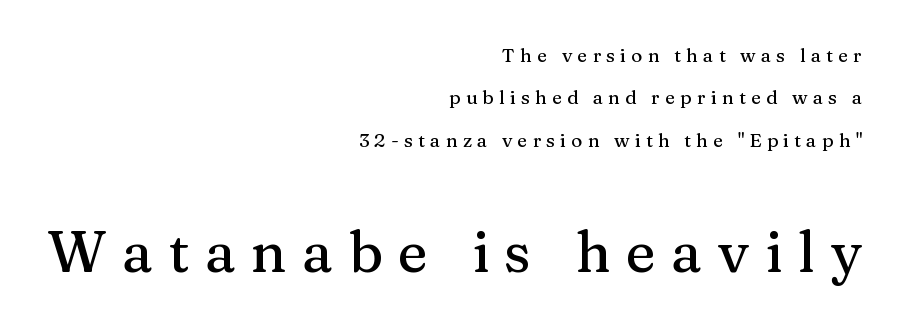
Q: Is the text italic (slanted)? A: No, it is upright.
Q: Is the typeface a serif or a sans-serif typeface? A: Serif.
Q: Is the text underlined? A: No.
Q: How is the paragraph aligned? A: Right-aligned.
Q: Is the spacing between letters normal or unusually wide? A: Unusually wide.
Q: Is the spacing between lines tight, normal or loose? A: Loose.
Q: Which block of text is set in a larger size, the first (top) or the second (bottom)? A: The second (bottom) one.
Q: Width (condensed, normal, or wide)? A: Normal.
Q: Stroke contrast? A: Medium.
Q: x-height? A: Medium.
Q: Monospaced? A: No.
